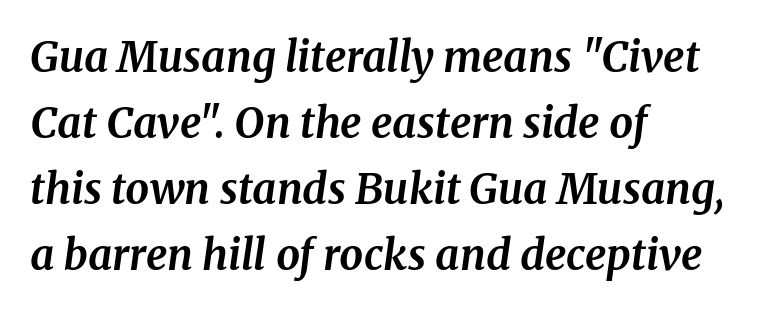
The image shows 42 px bold serif type, italic (leaning right); set left-aligned, normal line spacing (1.57x), normal letter spacing, not underlined; medium stroke contrast and a medium x-height.
